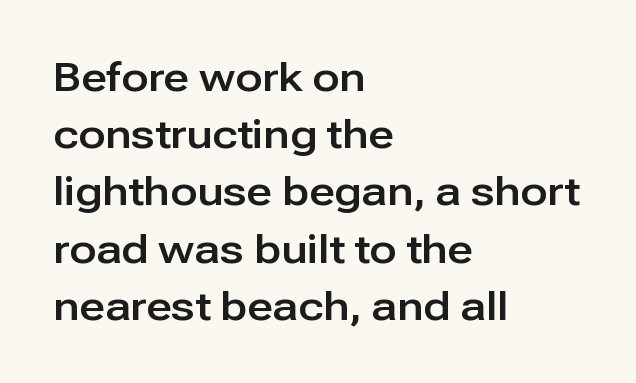
{"serif": "no", "italic": "no", "width": "normal", "stroke_contrast": "low", "x_height": "medium", "monospaced": "no", "underline": "no", "align": "left", "line_spacing": "normal", "line_spacing_ratio": 1.43, "letter_spacing": "normal", "letter_spacing_em": 0.0, "glyph_px": 40}
